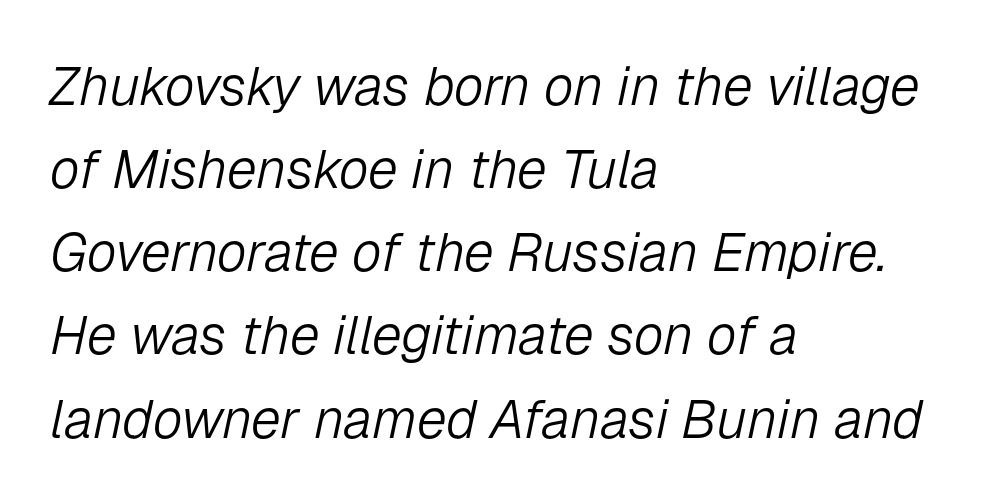
The image shows 54 px light type, italic (leaning right); set left-aligned, normal line spacing (1.54x), normal letter spacing, not underlined; low stroke contrast and a medium x-height.
